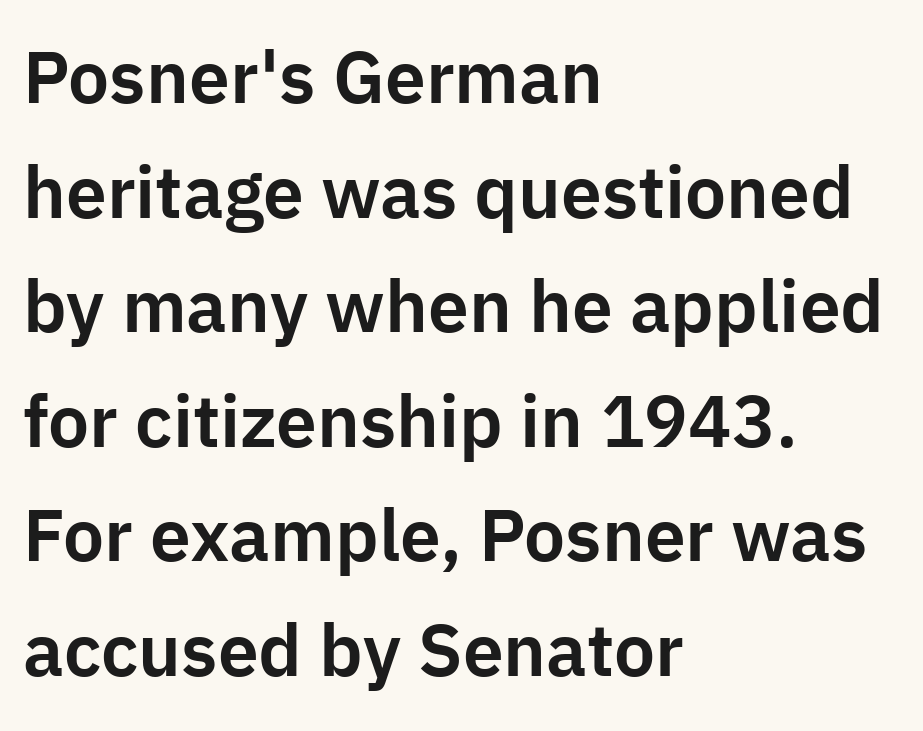
Q: Is the text italic (slanted)? A: No, it is upright.
Q: Is the typeface a serif or a sans-serif typeface? A: Sans-serif.
Q: Is the text underlined? A: No.
Q: How is the paragraph aligned? A: Left-aligned.
Q: Is the spacing between letters normal or unusually wide? A: Normal.
Q: Is the spacing between lines tight, normal or loose? A: Normal.
Q: Width (condensed, normal, or wide)? A: Normal.
Q: Stroke contrast? A: Low.
Q: x-height? A: Medium.
Q: Monospaced? A: No.
